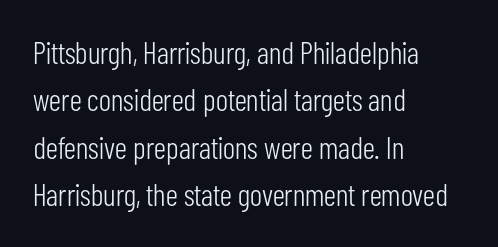
Q: Is the text bold? A: No.
Q: Is the text italic (slanted)? A: No, it is upright.
Q: Is the typeface a serif or a sans-serif typeface? A: Sans-serif.
Q: Is the text underlined? A: No.
Q: How is the paragraph aligned? A: Left-aligned.
Q: Is the spacing between letters normal or unusually wide? A: Normal.
Q: Is the spacing between lines tight, normal or loose? A: Normal.
Q: Width (condensed, normal, or wide)? A: Condensed.
Q: Stroke contrast? A: Low.
Q: x-height? A: Medium.
Q: Monospaced? A: No.
